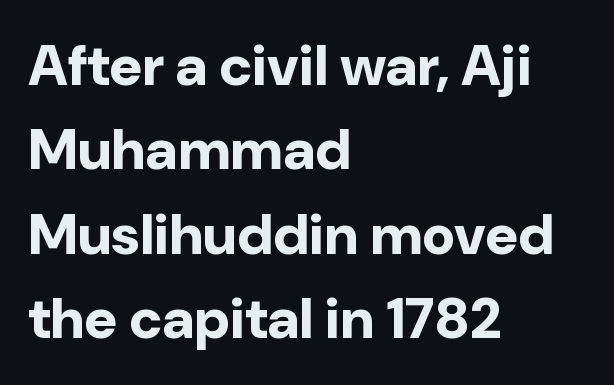
Q: Is the text bold? A: Yes.
Q: Is the text italic (slanted)? A: No, it is upright.
Q: Is the typeface a serif or a sans-serif typeface? A: Sans-serif.
Q: Is the text underlined? A: No.
Q: How is the paragraph aligned? A: Left-aligned.
Q: Is the spacing between letters normal or unusually wide? A: Normal.
Q: Is the spacing between lines tight, normal or loose? A: Normal.
Q: Width (condensed, normal, or wide)? A: Normal.
Q: Stroke contrast? A: Low.
Q: x-height? A: Medium.
Q: Monospaced? A: No.
